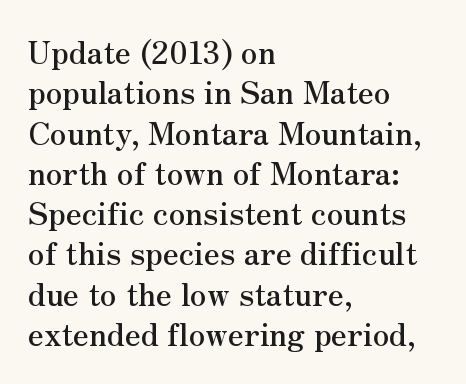
Do the characters align in a grid? No, the font is proportional. Vertical strokes here are truly vertical. Words appear dense and cohesive because spacing is normal. The vertical gap from one line to the next is medium.
